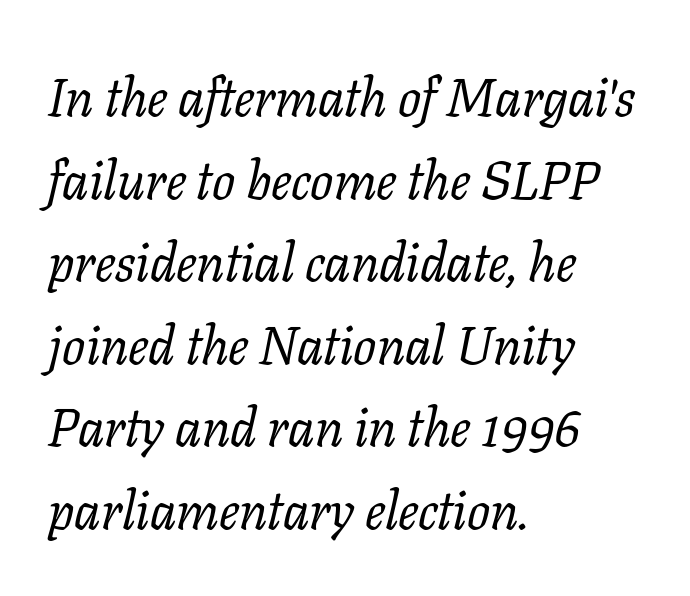
{"serif": "yes", "italic": "yes", "lean": "right", "slant_degrees": 11, "bold": "no", "weight": "regular", "width": "normal", "stroke_contrast": "low", "x_height": "medium", "monospaced": "no", "underline": "no", "align": "left", "line_spacing": "normal", "line_spacing_ratio": 1.53, "letter_spacing": "normal", "letter_spacing_em": 0.0, "glyph_px": 54}
